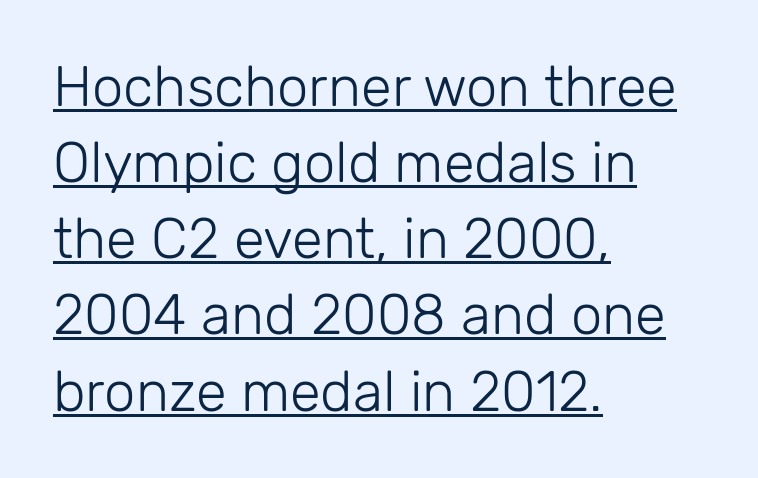
The image shows 56 px light sans-serif type, upright; set left-aligned, normal line spacing (1.36x), normal letter spacing, underlined; low stroke contrast and a medium x-height.
